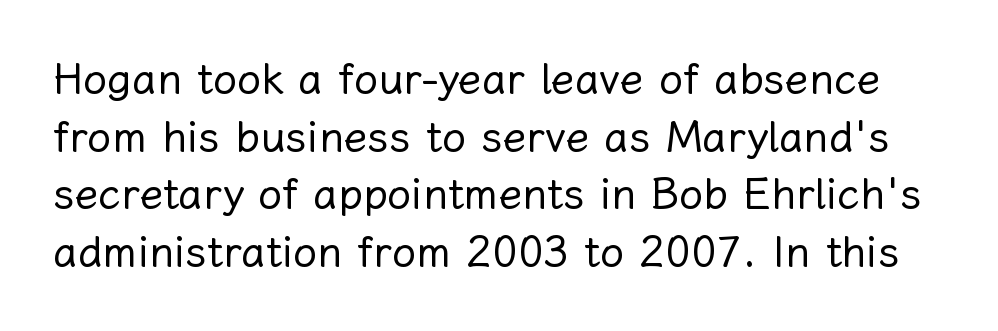
Style check: upright. Unmarked baselines from the first word to the last. Is the type heavy? It reads as light-to-regular instead. This block has exactly the height ordinary leading produces. Words appear dense and cohesive because spacing is normal.
